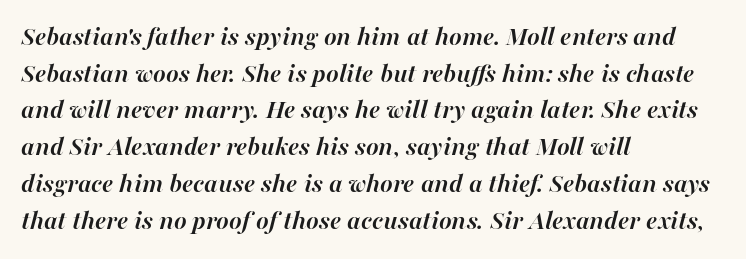
The image shows 27 px bold type, italic (leaning right); set left-aligned, normal line spacing (1.36x), normal letter spacing, not underlined.
